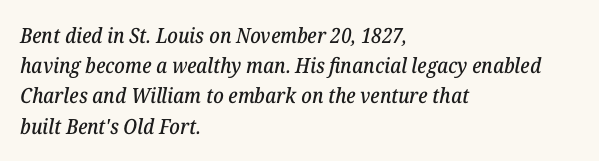
Q: Is the text italic (slanted)? A: Yes, it leans right by about 12 degrees.
Q: Is the text underlined? A: No.
Q: How is the paragraph aligned? A: Left-aligned.
Q: Is the spacing between letters normal or unusually wide? A: Normal.
Q: Is the spacing between lines tight, normal or loose? A: Normal.
